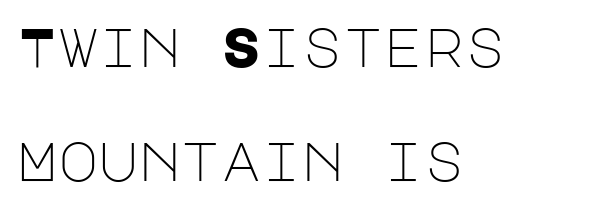
The image shows 55 px light sans-serif type, upright; set left-aligned, loose line spacing (2.08x), normal letter spacing, not underlined; low stroke contrast and a large x-height.
